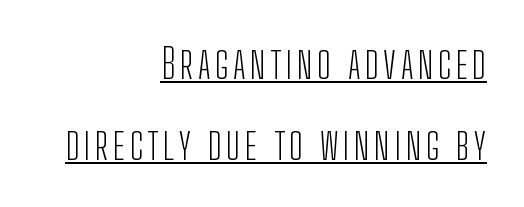
The typesetter chose a ragged-left arrangement here. No feet cap the strokes, marking this as sans-serif type. Ordinary non-slanted type is in use. The string is rendered with underlining switched on. Leading is clearly above the norm, producing a sparse column.
